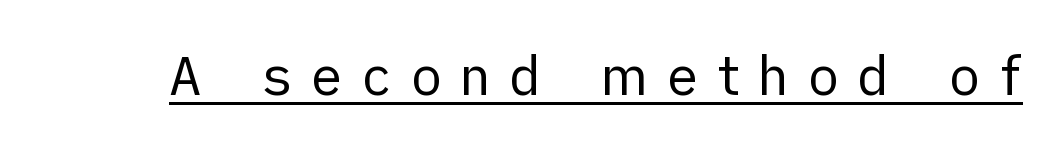
The letters stand upright; this is a roman face. Underlined type. Think standard paragraph weight, or any step lighter than that. Spacing verdict: proportional, widths tailored to each character. Substantial extra tracking has been applied to these lines.
